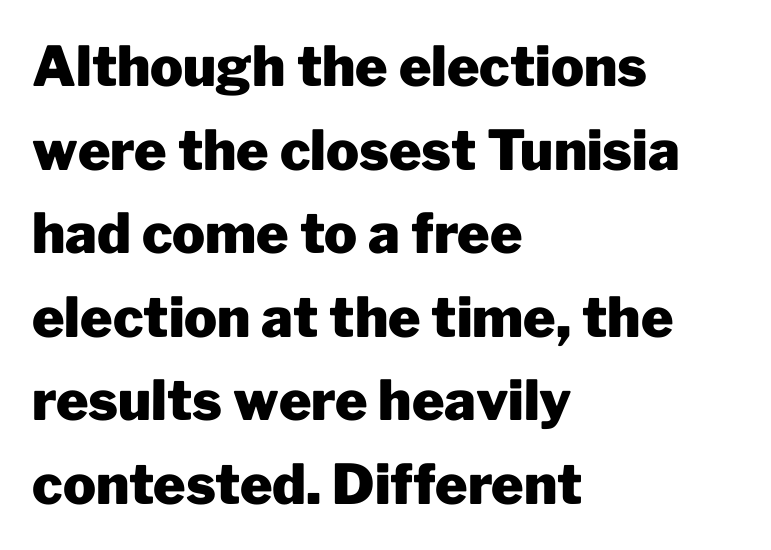
These lines are rendered in a variable-pitch font. Nothing unusual about the tracking: characters are spaced as the font intends. This sample uses a sans-serif face. The foot of each line stays bare and open. Horizontal bands of white between lines are of average thickness.
